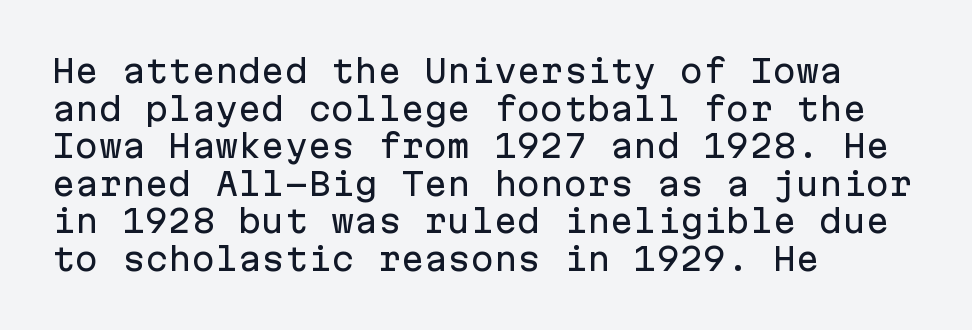
Q: Is the text italic (slanted)? A: No, it is upright.
Q: Is the typeface a serif or a sans-serif typeface? A: Sans-serif.
Q: Is the text underlined? A: No.
Q: How is the paragraph aligned? A: Left-aligned.
Q: Is the spacing between letters normal or unusually wide? A: Normal.
Q: Width (condensed, normal, or wide)? A: Normal.
Q: Stroke contrast? A: Low.
Q: x-height? A: Medium.
Q: Monospaced? A: Yes.
